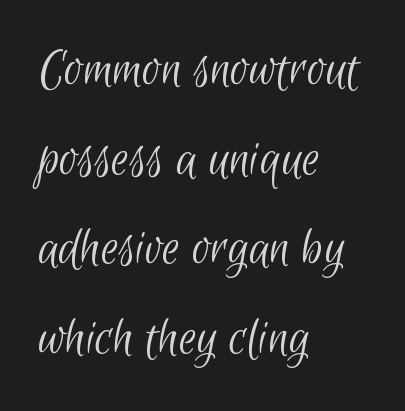
Spacing verdict: proportional, widths tailored to each character. This sample keeps an unexceptional amount of space between lines. The strokes are not fattened; the text isn't bold. Here the glyphs are tracked normally, forming tight word shapes. Reading down the block, your eye returns to a fixed left position each line. This rendering features lettering with no underline.
